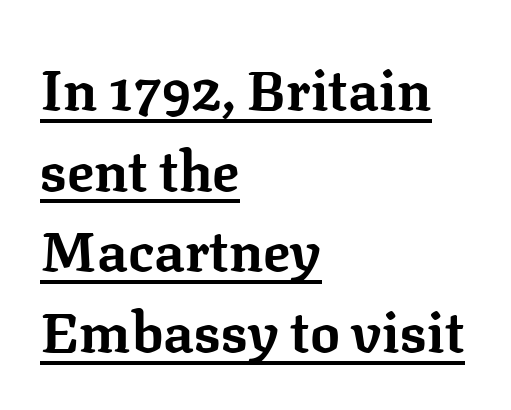
The image shows 56 px bold serif type, upright; set left-aligned, normal line spacing (1.44x), normal letter spacing, underlined; low stroke contrast and a medium x-height.
